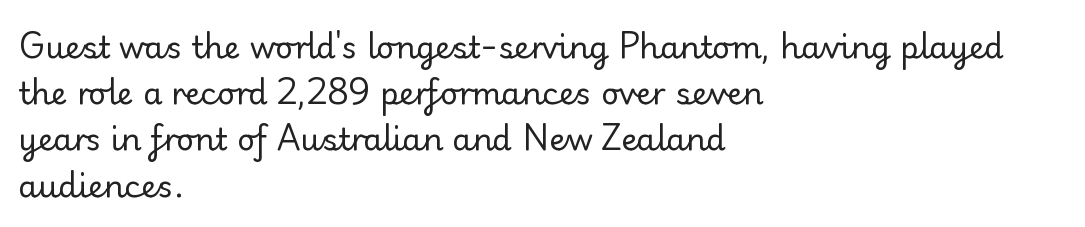
Q: Is the text bold? A: No.
Q: Is the text italic (slanted)? A: No, it is upright.
Q: Is the typeface a serif or a sans-serif typeface? A: Serif.
Q: Is the text underlined? A: No.
Q: How is the paragraph aligned? A: Left-aligned.
Q: Is the spacing between letters normal or unusually wide? A: Normal.
Q: Is the spacing between lines tight, normal or loose? A: Normal.
Q: Width (condensed, normal, or wide)? A: Normal.
Q: Stroke contrast? A: Low.
Q: x-height? A: Small.
Q: Monospaced? A: No.
